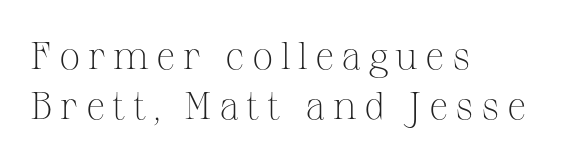
Stem width sits at or under what a default text font uses. Check under the words: just untouched page. Leftover space on each line is placed entirely after the last word. Quick note: interline space is typical.
